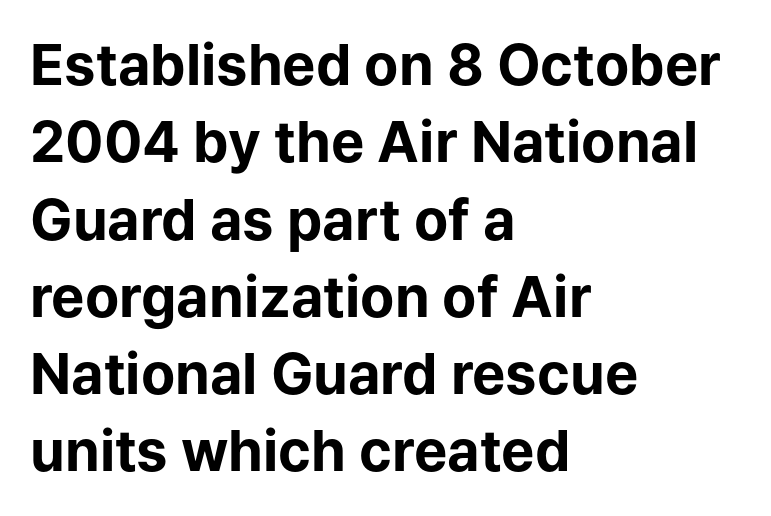
{"serif": "no", "italic": "no", "bold": "yes", "weight": "bold", "width": "normal", "stroke_contrast": "low", "x_height": "medium", "monospaced": "no", "underline": "no", "align": "left", "line_spacing": "normal", "line_spacing_ratio": 1.38, "letter_spacing": "normal", "letter_spacing_em": 0.0, "glyph_px": 56}
